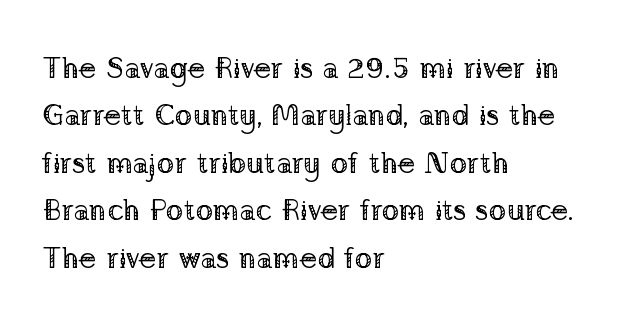
{"serif": "yes", "italic": "no", "bold": "no", "weight": "regular", "width": "normal", "stroke_contrast": "low", "x_height": "medium", "monospaced": "no", "underline": "no", "align": "left", "line_spacing": "normal", "line_spacing_ratio": 1.58, "letter_spacing": "normal", "letter_spacing_em": 0.0, "glyph_px": 30}
